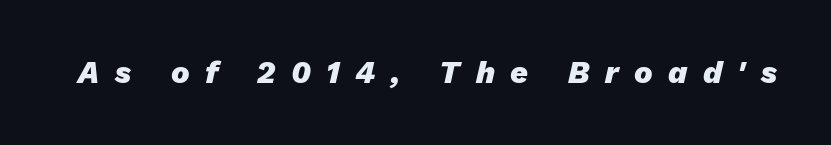
{"italic": "yes", "lean": "right", "slant_degrees": 13, "bold": "yes", "weight": "heavy", "width": "normal", "stroke_contrast": "low", "x_height": "medium", "monospaced": "no", "underline": "no", "letter_spacing": "wide", "letter_spacing_em": 0.5, "glyph_px": 31}
